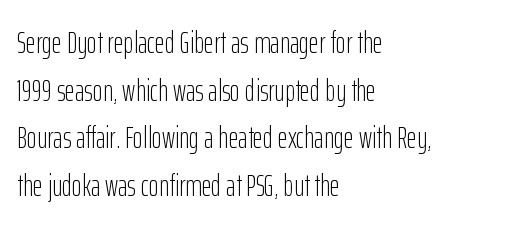
The image shows 31 px light, condensed sans-serif type, upright; set left-aligned, normal line spacing (1.54x), normal letter spacing, not underlined; low stroke contrast and a medium x-height.
